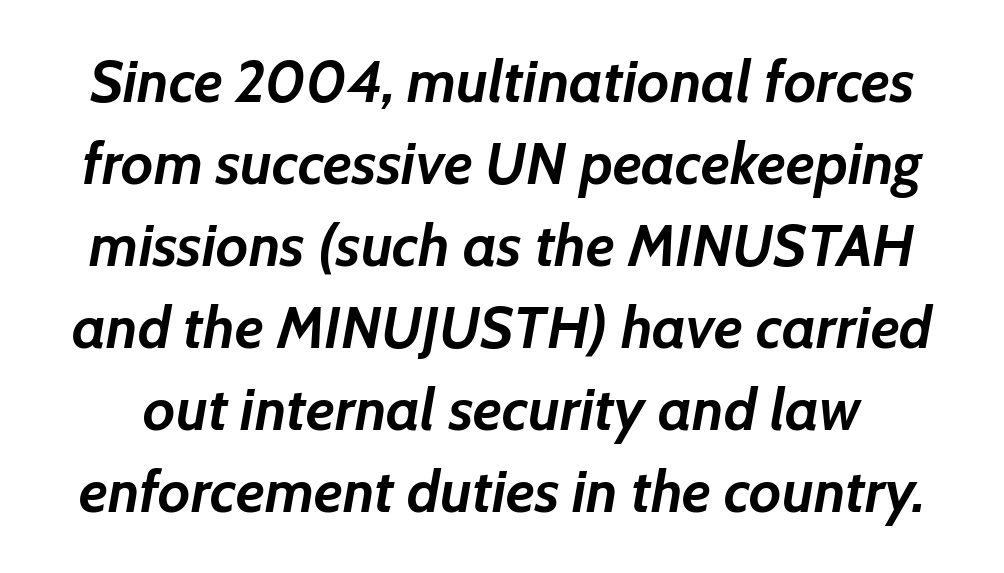
Honestly, the letter spacing is just normal — you wouldn't notice it. Bare-footed words on every line. Proportional: the letters do not fall into vertical columns. Is there much room between lines? A standard amount, neither cramped nor airy. The font is running at its bold setting. The rendering applies a slant to the glyphs.
